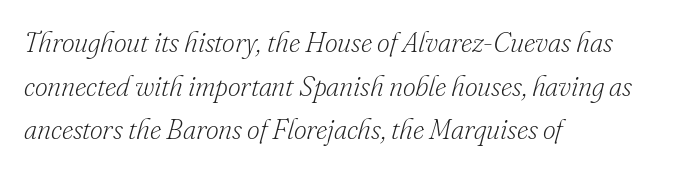
{"serif": "yes", "italic": "yes", "lean": "right", "slant_degrees": 16, "bold": "no", "weight": "light", "width": "normal", "stroke_contrast": "low", "x_height": "small", "monospaced": "no", "underline": "no", "align": "left", "line_spacing": "normal", "line_spacing_ratio": 1.56, "letter_spacing": "normal", "letter_spacing_em": 0.0, "glyph_px": 28}
